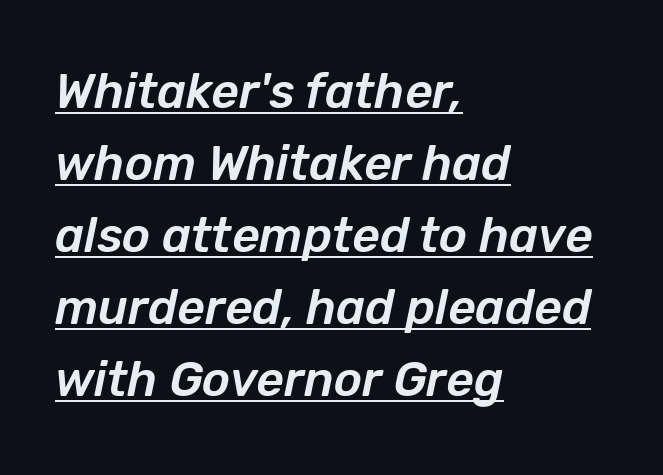
You can see a thin bar hugging the bottom of the glyphs. Characters follow at the spacing the type designer built in. Varying glyph widths throughout — classic text-font behaviour. In terms of leading, this rendering sits right in the middle. Typeset ragged right — the left edge is the straight one.
